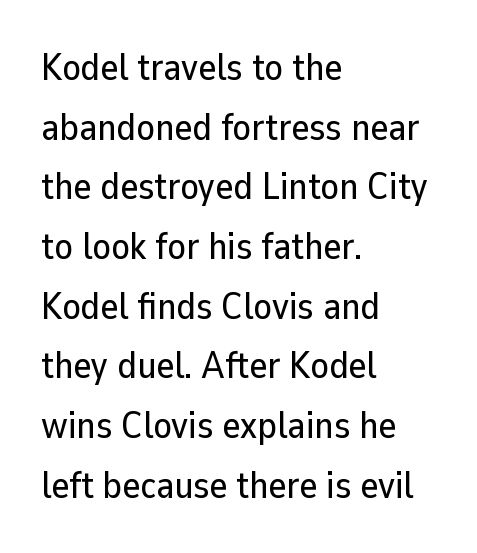
{"serif": "no", "italic": "no", "width": "normal", "stroke_contrast": "low", "x_height": "medium", "monospaced": "no", "underline": "no", "align": "left", "line_spacing": "normal", "line_spacing_ratio": 1.57, "letter_spacing": "normal", "letter_spacing_em": 0.0, "glyph_px": 38}
